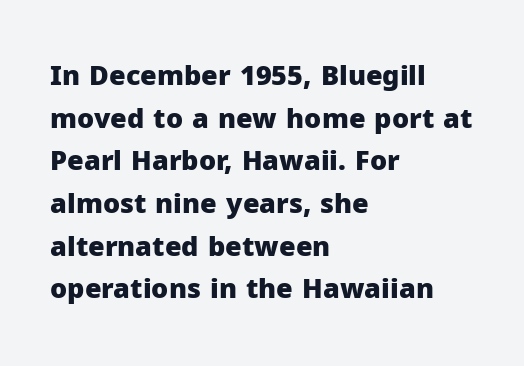
Q: Is the text bold? A: Yes.
Q: Is the text italic (slanted)? A: No, it is upright.
Q: Is the text underlined? A: No.
Q: How is the paragraph aligned? A: Left-aligned.
Q: Is the spacing between letters normal or unusually wide? A: Normal.
Q: Is the spacing between lines tight, normal or loose? A: Normal.
